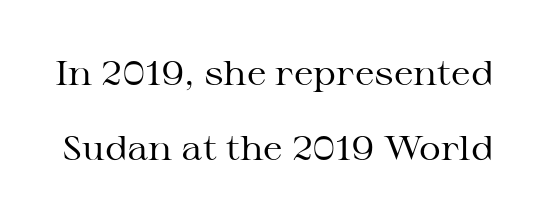
{"serif": "yes", "italic": "no", "bold": "no", "weight": "regular", "width": "wide", "stroke_contrast": "medium", "x_height": "medium", "monospaced": "no", "underline": "no", "line_spacing": "loose", "line_spacing_ratio": 2.2, "letter_spacing": "normal", "letter_spacing_em": 0.0, "glyph_px": 34}
